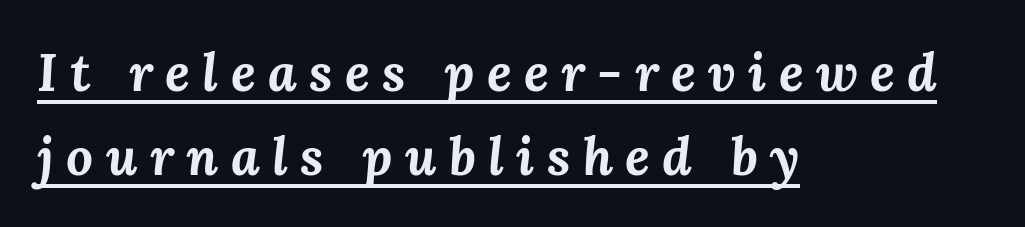
{"italic": "yes", "lean": "right", "slant_degrees": 3, "bold": "yes", "weight": "bold", "width": "normal", "stroke_contrast": "medium", "x_height": "medium", "monospaced": "no", "underline": "yes", "align": "left", "line_spacing": "normal", "line_spacing_ratio": 1.58, "letter_spacing": "wide", "letter_spacing_em": 0.23, "glyph_px": 53}
